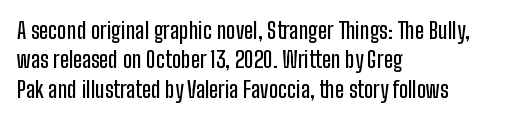
{"italic": "no", "underline": "no", "align": "left", "line_spacing": "normal", "line_spacing_ratio": 1.33, "letter_spacing": "normal", "letter_spacing_em": 0.0, "glyph_px": 22}
